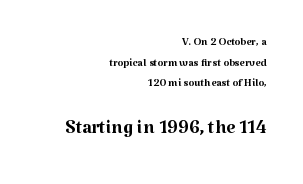
{"italic": "no", "bold": "no", "underline": "no", "align": "right", "line_spacing": "normal", "line_spacing_ratio": 1.38, "letter_spacing": "normal", "letter_spacing_em": 0.0, "larger_block": "second", "size_ratio": 1.73, "glyph_px": 26}
